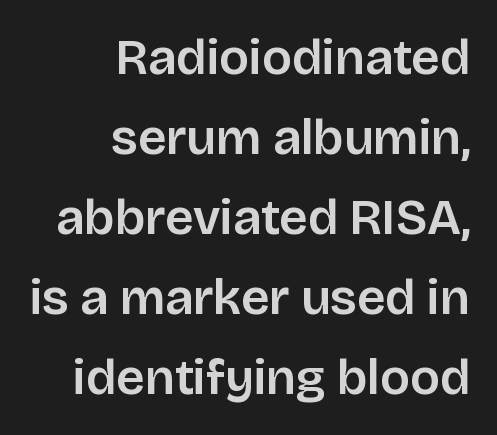
Q: Is the text italic (slanted)? A: No, it is upright.
Q: Is the typeface a serif or a sans-serif typeface? A: Sans-serif.
Q: Is the text underlined? A: No.
Q: How is the paragraph aligned? A: Right-aligned.
Q: Is the spacing between letters normal or unusually wide? A: Normal.
Q: Is the spacing between lines tight, normal or loose? A: Normal.
Q: Width (condensed, normal, or wide)? A: Normal.
Q: Stroke contrast? A: Low.
Q: x-height? A: Large.
Q: Monospaced? A: No.
